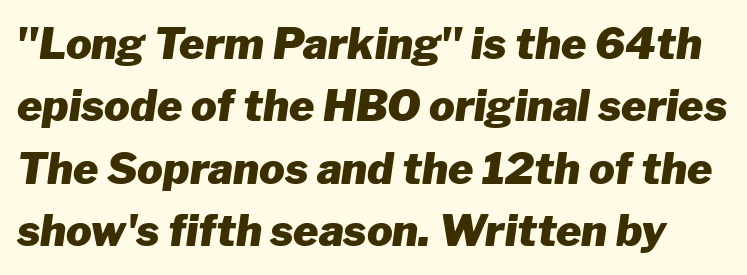
{"italic": "yes", "lean": "right", "slant_degrees": 8, "bold": "yes", "weight": "heavy", "width": "normal", "stroke_contrast": "low", "x_height": "medium", "monospaced": "no", "underline": "no", "line_spacing": "normal", "line_spacing_ratio": 1.45, "letter_spacing": "normal", "letter_spacing_em": 0.0, "glyph_px": 43}
